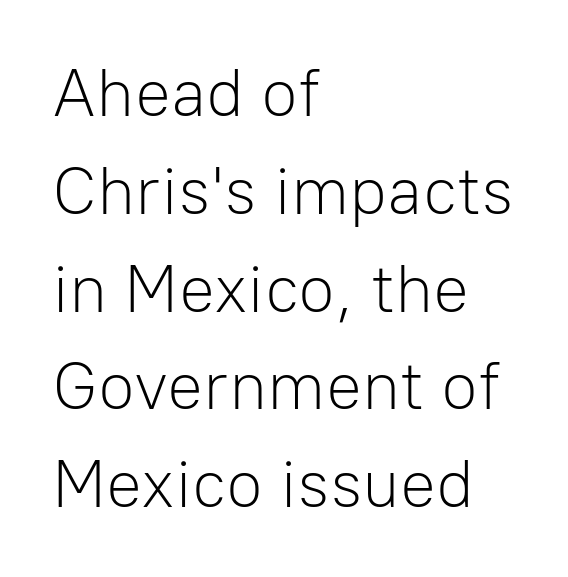
The image shows 67 px light sans-serif type, upright; set left-aligned, normal line spacing (1.46x), normal letter spacing, not underlined; low stroke contrast and a medium x-height.
